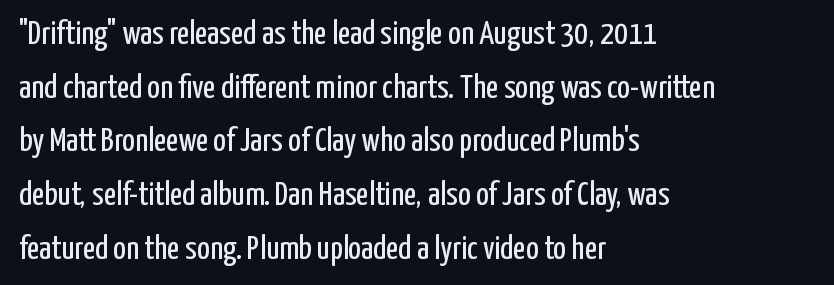
The image shows 34 px regular-weight, condensed sans-serif type, upright; set left-aligned, normal line spacing (1.58x), normal letter spacing, not underlined; low stroke contrast and a medium x-height.
